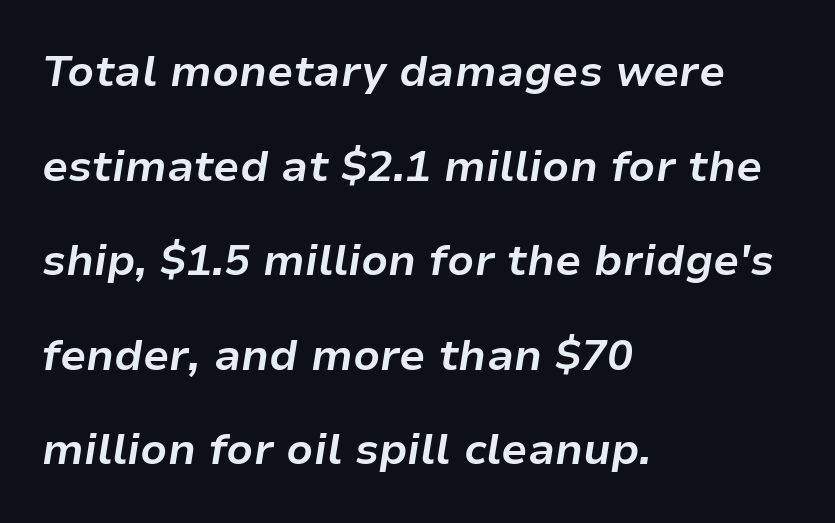
Q: Is the text bold? A: Yes.
Q: Is the text italic (slanted)? A: Yes, it leans right by about 9 degrees.
Q: Is the text underlined? A: No.
Q: How is the paragraph aligned? A: Left-aligned.
Q: Is the spacing between letters normal or unusually wide? A: Normal.
Q: Is the spacing between lines tight, normal or loose? A: Loose.
Q: Width (condensed, normal, or wide)? A: Normal.
Q: Stroke contrast? A: Low.
Q: x-height? A: Medium.
Q: Monospaced? A: No.
